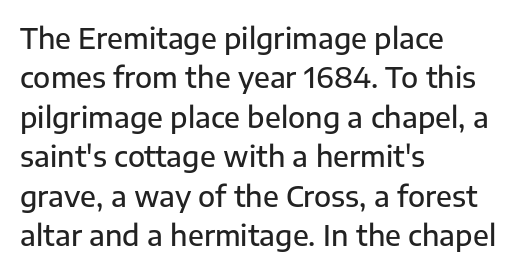
{"serif": "no", "italic": "no", "bold": "semi", "weight": "semibold", "width": "normal", "stroke_contrast": "low", "x_height": "medium", "monospaced": "no", "underline": "no", "align": "left", "line_spacing": "normal", "line_spacing_ratio": 1.41, "letter_spacing": "normal", "letter_spacing_em": 0.0, "glyph_px": 28}
